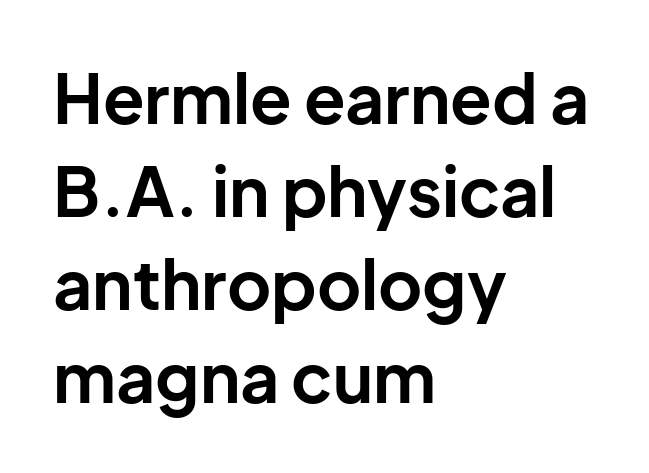
Varying glyph widths throughout — classic text-font behaviour. A student would call this left alignment; a typographer would say flush left, rag right. The strokes are fattened all the way to bold. Quick note: interline space is typical. The letters stand straight up with perfectly vertical stems. The rendering shows plain stroke endings on the letterforms — a sans-serif design.
